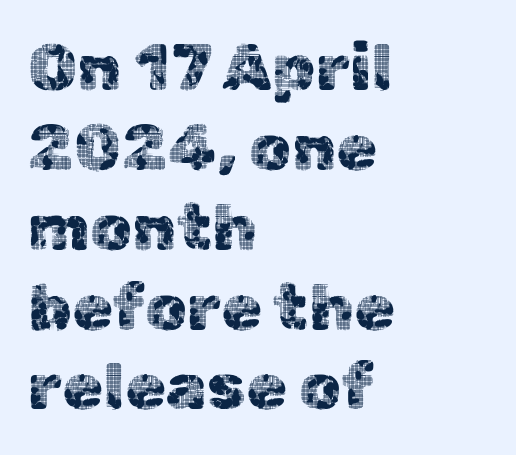
{"serif": "no", "italic": "no", "width": "normal", "x_height": "medium", "monospaced": "no", "underline": "no", "align": "left", "line_spacing_ratio": 1.21, "letter_spacing": "normal", "letter_spacing_em": 0.0, "glyph_px": 66}
